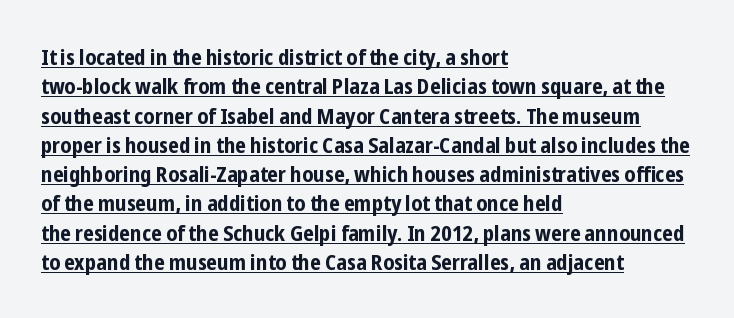
Leftover space on each line is placed entirely after the last word. Tracking value appears to be zero — textbook default spacing. A baseline rule has been typeset under these characters. Stroke thickness is high; the sample reads as a true bold. You can tell it's not italic because the verticals are truly vertical.
